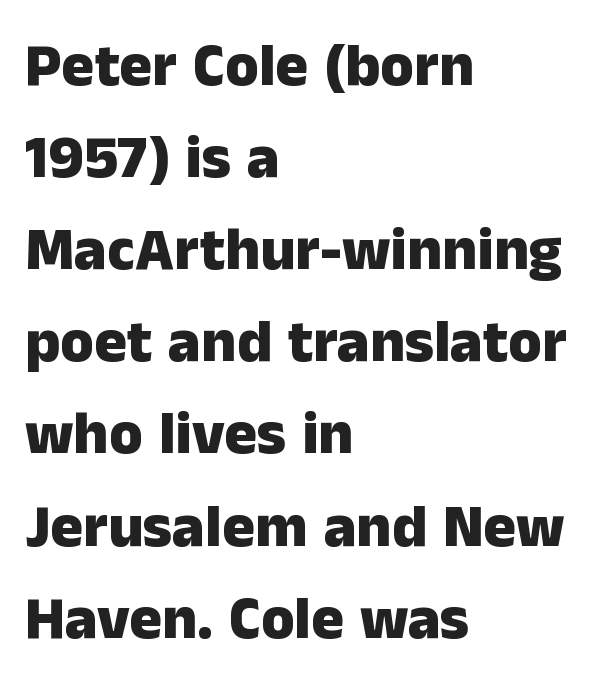
The image shows 61 px heavy sans-serif type, upright; set left-aligned, normal line spacing (1.51x), normal letter spacing, not underlined; low stroke contrast and a medium x-height.
